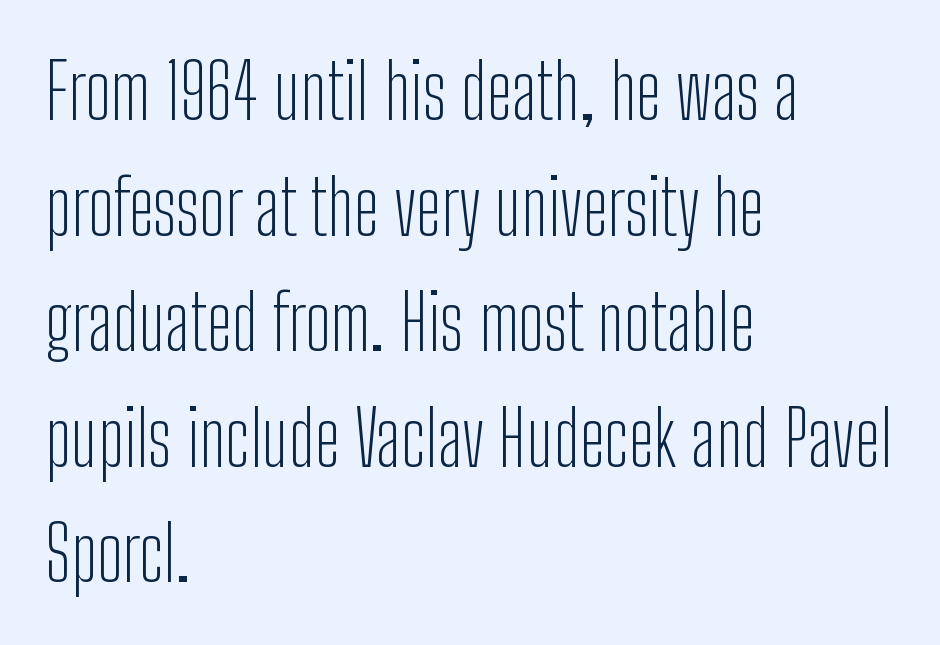
Q: Is the text bold? A: No.
Q: Is the text italic (slanted)? A: No, it is upright.
Q: Is the typeface a serif or a sans-serif typeface? A: Sans-serif.
Q: Is the text underlined? A: No.
Q: How is the paragraph aligned? A: Left-aligned.
Q: Is the spacing between letters normal or unusually wide? A: Normal.
Q: Is the spacing between lines tight, normal or loose? A: Normal.
Q: Width (condensed, normal, or wide)? A: Condensed.
Q: Stroke contrast? A: Low.
Q: x-height? A: Medium.
Q: Monospaced? A: No.
